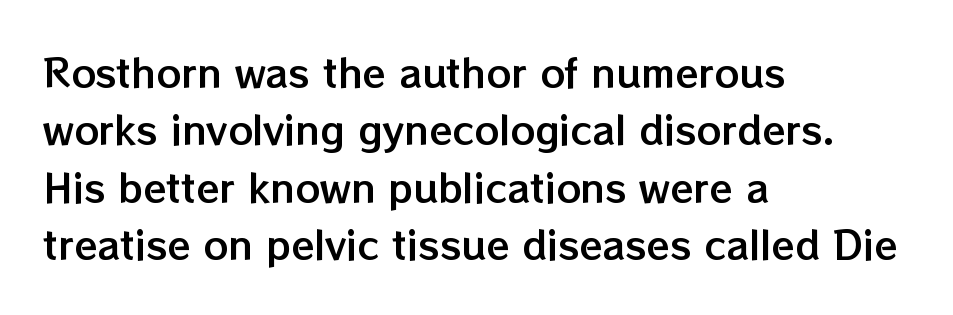
Think of a printed novel: that variable character pitch is what you see here. Each new line begins a customary step beneath the previous one. Unlike italic type, these characters show no tilt at all. Students, note that the glyphs here touch the page at normal intervals. The passage is arranged the way most books set body copy — flush left.
